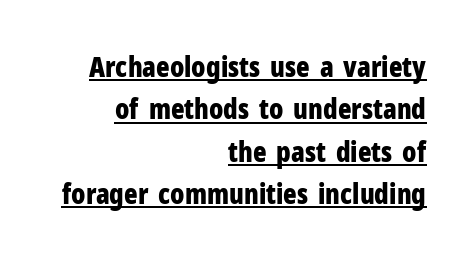
The image shows 28 px bold, condensed sans-serif type, upright; set right-aligned, normal line spacing (1.51x), normal letter spacing, underlined; low stroke contrast and a medium x-height.
